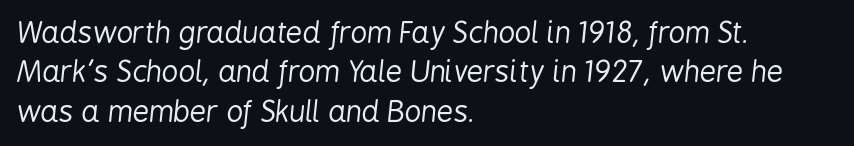
Q: Is the text bold? A: No.
Q: Is the text italic (slanted)? A: Yes, it leans right by about 6 degrees.
Q: Is the text underlined? A: No.
Q: How is the paragraph aligned? A: Left-aligned.
Q: Is the spacing between letters normal or unusually wide? A: Normal.
Q: Is the spacing between lines tight, normal or loose? A: Normal.
Q: Width (condensed, normal, or wide)? A: Condensed.
Q: Stroke contrast? A: Low.
Q: x-height? A: Medium.
Q: Monospaced? A: No.
